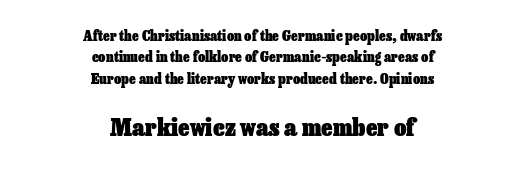
{"italic": "no", "bold": "yes", "underline": "no", "align": "center", "line_spacing": "normal", "line_spacing_ratio": 1.53, "letter_spacing": "normal", "letter_spacing_em": 0.0, "larger_block": "second", "size_ratio": 1.71, "glyph_px": 24}
